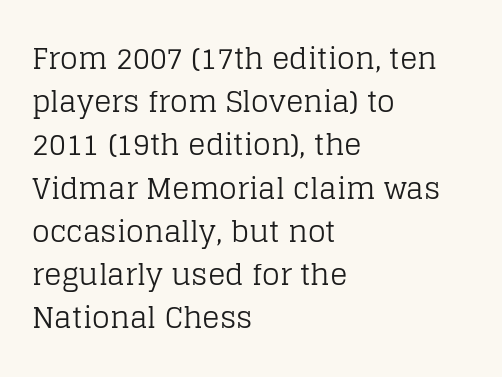
The image shows 29 px regular-weight serif type, upright; set left-aligned, normal line spacing (1.49x), normal letter spacing, not underlined; low stroke contrast and a large x-height.
